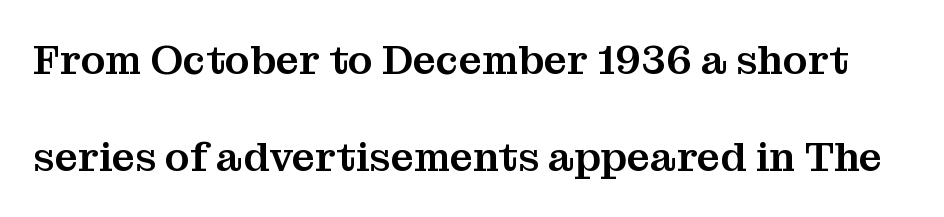
{"serif": "yes", "italic": "no", "width": "normal", "stroke_contrast": "medium", "x_height": "medium", "monospaced": "no", "underline": "no", "line_spacing": "loose", "line_spacing_ratio": 2.36, "letter_spacing": "normal", "letter_spacing_em": 0.0, "glyph_px": 41}
